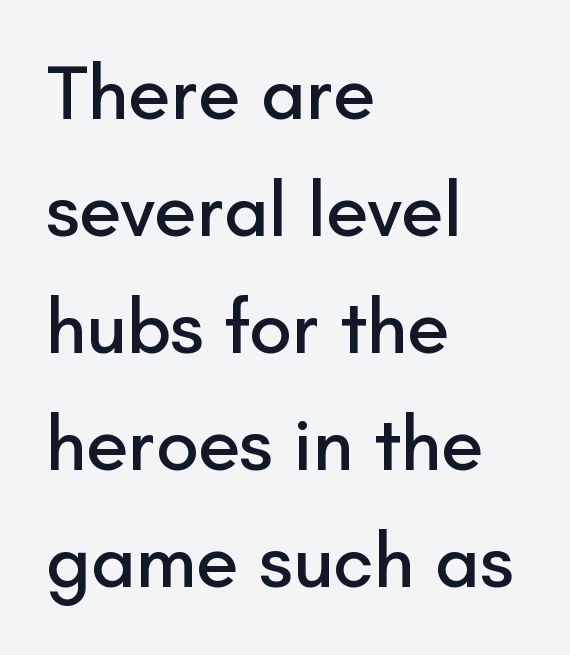
The horizontal fit of the characters is conventional and even. Rows of type keep a routine distance in the vertical direction. The passage shown is not underscored anywhere. To sum up the face: it is a sans, with no serifs.
